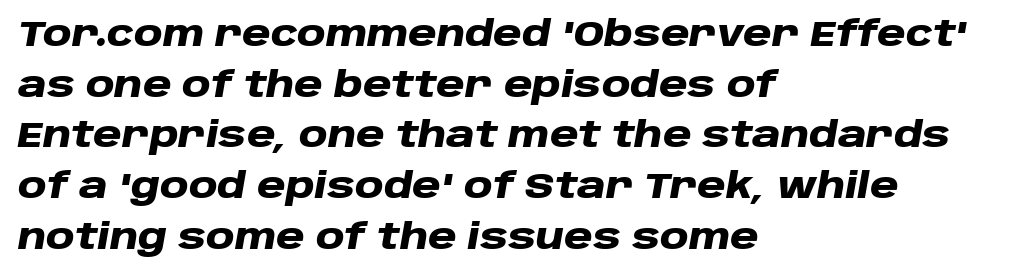
{"italic": "yes", "lean": "right", "slant_degrees": 10, "bold": "yes", "weight": "heavy", "width": "wide", "stroke_contrast": "low", "x_height": "large", "monospaced": "no", "underline": "no", "align": "left", "line_spacing": "normal", "line_spacing_ratio": 1.45, "letter_spacing": "normal", "letter_spacing_em": 0.0, "glyph_px": 35}
